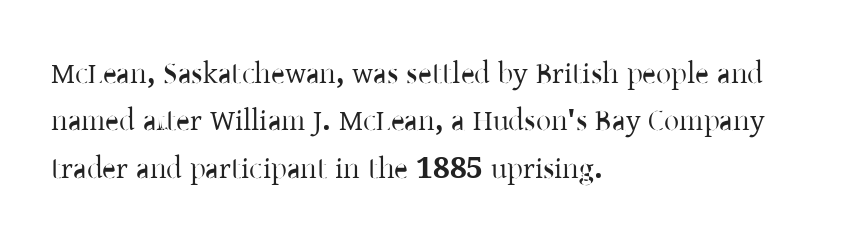
Clear beneath every line of the passage. A classic flush-left, rag-right setting is used for this passage. The face used here is proportionally spaced, like ordinary book or web type. The rendering uses a moderate line-height, typical for paragraphs. Nope, not italic — everything's standing straight. Each word holds together tightly as a unit, with standard inter-letter gaps.
